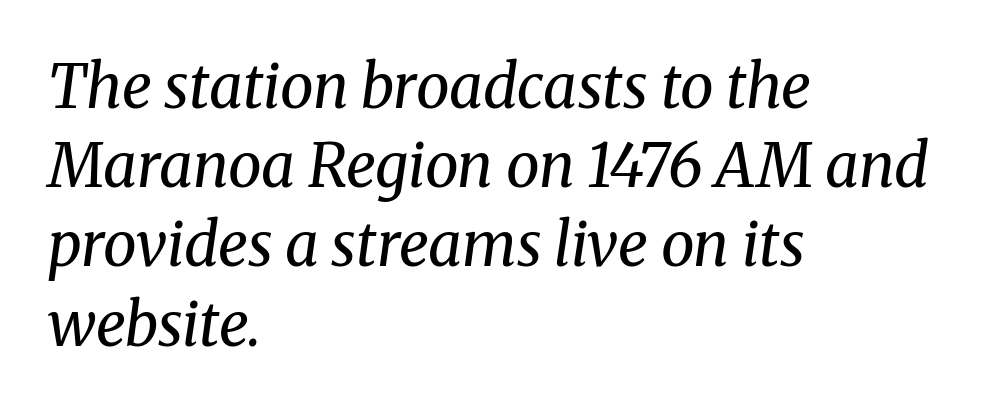
The image shows 60 px regular-weight serif type, italic (leaning right); set left-aligned, normal line spacing (1.32x), normal letter spacing, not underlined; medium stroke contrast and a medium x-height.
